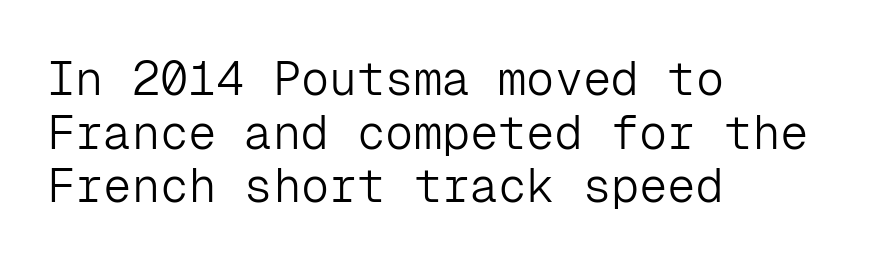
Ordinary non-slanted type is in use. The paragraph has a hard left edge and a soft right edge. A sans-serif font was chosen for this passage. The string is rendered with underlining switched off. Every character here occupies the same horizontal width, giving the sample a typewriter-like rhythm. The line-height multiplier appears low, near solid setting.
